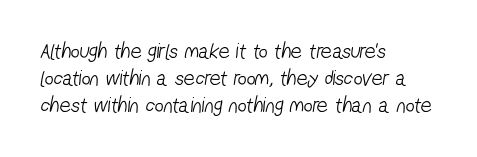
{"bold": "no", "underline": "no", "align": "left", "line_spacing_ratio": 1.22, "letter_spacing": "normal", "letter_spacing_em": 0.0, "glyph_px": 22}
